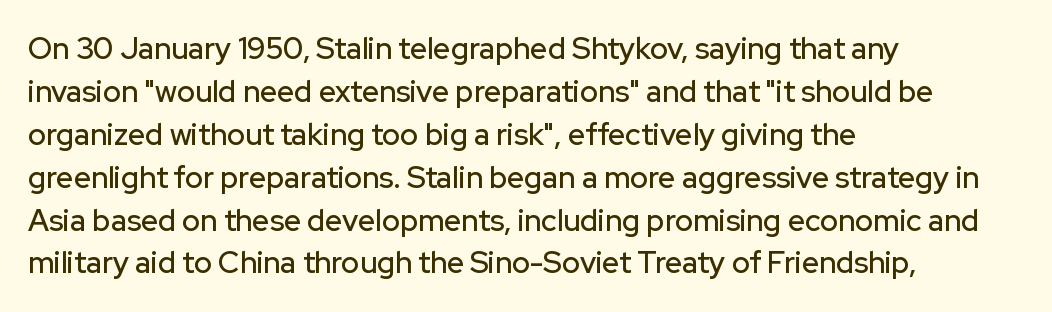
The image shows 30 px sans-serif type, upright; set left-aligned, normal line spacing (1.43x), normal letter spacing, not underlined; low stroke contrast and a medium x-height.
